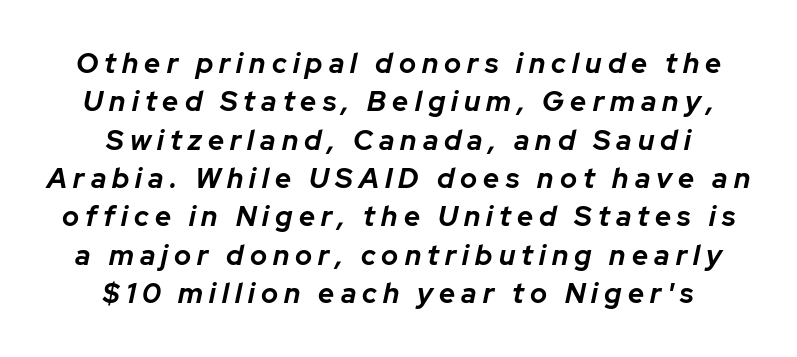
The image shows 28 px bold type, italic (leaning right); set centered, normal line spacing (1.37x), unusually wide letter spacing (+0.22 em), not underlined; low stroke contrast and a medium x-height.
